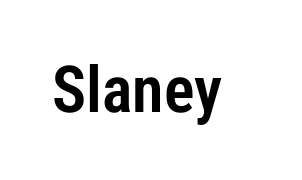
The baseline area is clear. Each word holds together tightly as a unit, with standard inter-letter gaps. Ordinary non-slanted type is in use. The font family rendered here belongs to the sans-serif group.
